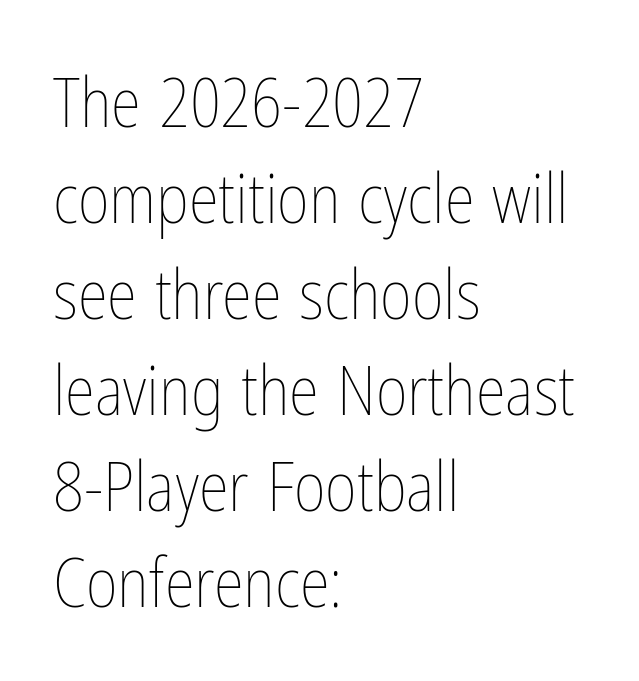
This sample uses an upright cut, with every glyph sitting square on the baseline. Is this a heavy cut? Hardly; it is regular or lighter. In terms of letterspacing, this is plain default setting. The passage shown is not underscored anywhere. Line starts are locked; line ends wander. The rows are spaced the way most documents space them.
